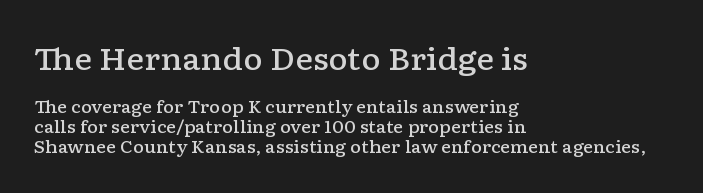
The image shows 30 px semibold, wide serif type, upright; set left-aligned, tight line spacing (1.15x), normal letter spacing, not underlined; the first (top) block is 1.76x larger; low stroke contrast and a medium x-height.
